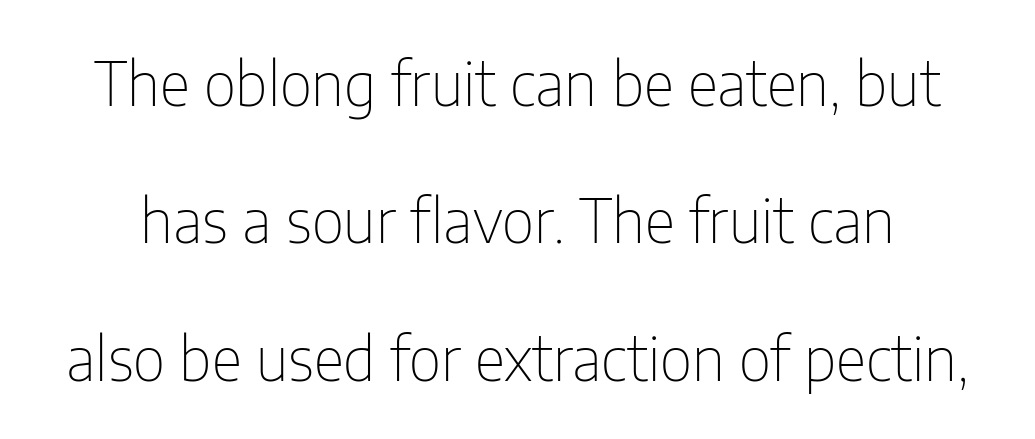
The image shows 60 px thin, condensed sans-serif type, upright; set loose line spacing (2.29x), normal letter spacing, not underlined; low stroke contrast and a medium x-height.
